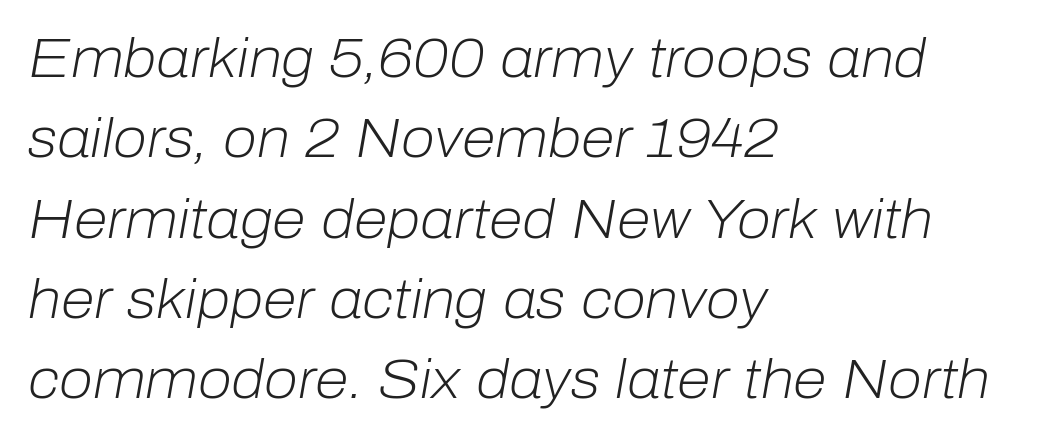
{"italic": "yes", "lean": "right", "slant_degrees": 10, "bold": "no", "weight": "light", "width": "normal", "stroke_contrast": "low", "x_height": "medium", "monospaced": "no", "underline": "no", "align": "left", "line_spacing": "normal", "line_spacing_ratio": 1.46, "letter_spacing": "normal", "letter_spacing_em": 0.0, "glyph_px": 55}
